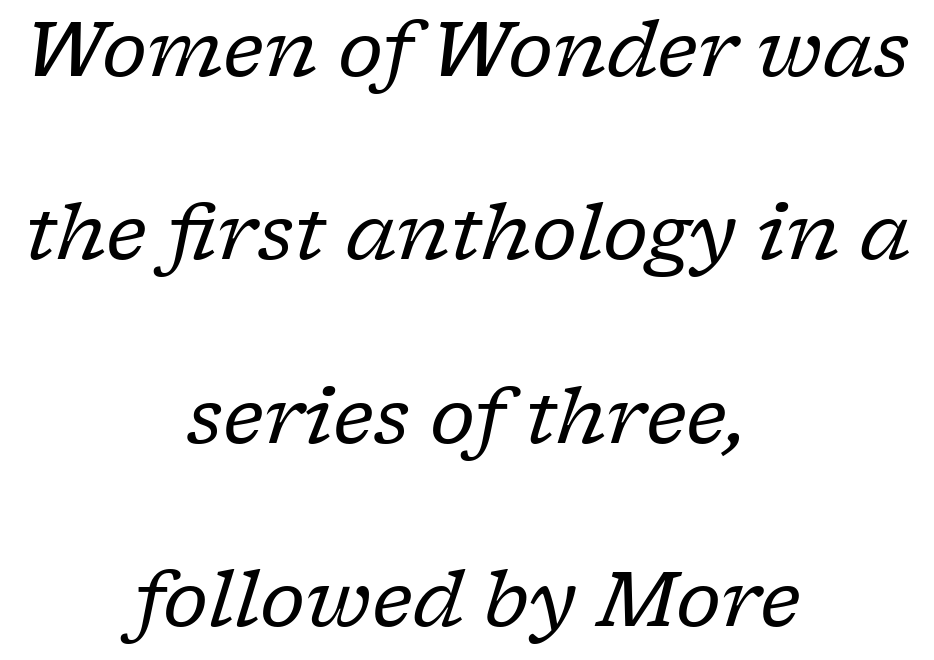
Q: Is the text bold? A: No.
Q: Is the text italic (slanted)? A: Yes, it leans right by about 17 degrees.
Q: Is the typeface a serif or a sans-serif typeface? A: Serif.
Q: Is the text underlined? A: No.
Q: How is the paragraph aligned? A: Centered.
Q: Is the spacing between letters normal or unusually wide? A: Normal.
Q: Is the spacing between lines tight, normal or loose? A: Loose.
Q: Width (condensed, normal, or wide)? A: Normal.
Q: Stroke contrast? A: Low.
Q: x-height? A: Medium.
Q: Monospaced? A: No.
